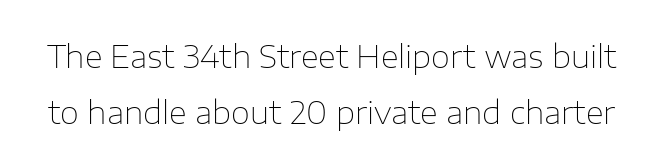
The image shows 31 px thin sans-serif type, upright; set line spacing 1.8x, normal letter spacing, not underlined; low stroke contrast and a medium x-height.
